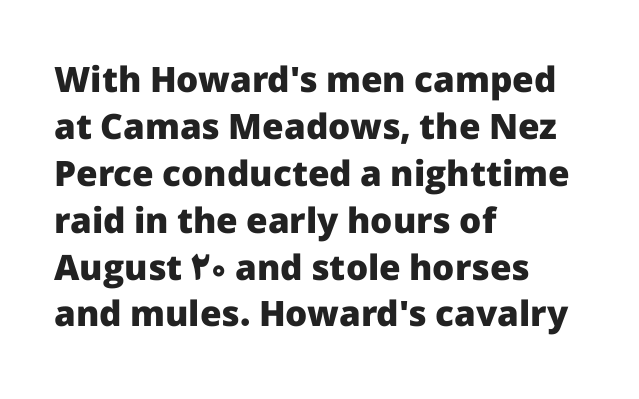
The specimen reads as upright at a glance. Each new line begins a customary step beneath the previous one. This sample has the flowing, uneven cadence of proportional lettering. Typeset ragged right — the left edge is the straight one.
